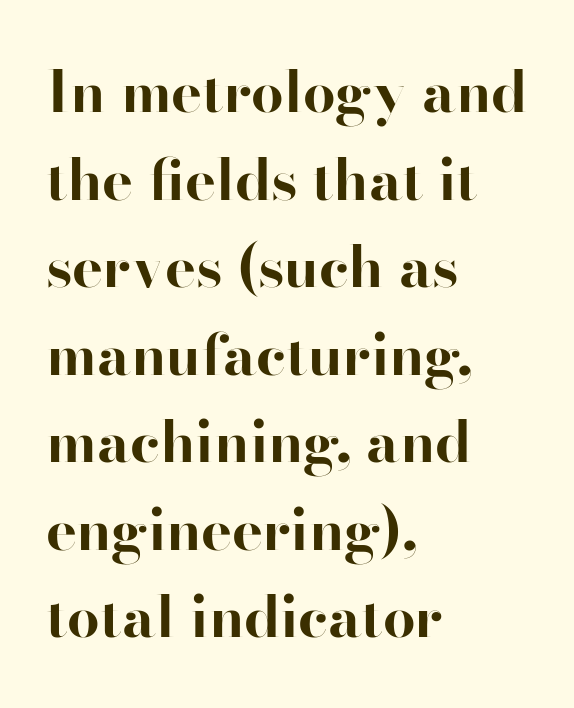
Any mark beneath the type? The region is blank. The passage shown is emphatically bold. Leftover space on each line is placed entirely after the last word. A typesetter would call this zero additional tracking. You can tell from the footed stems that serif type was used.
